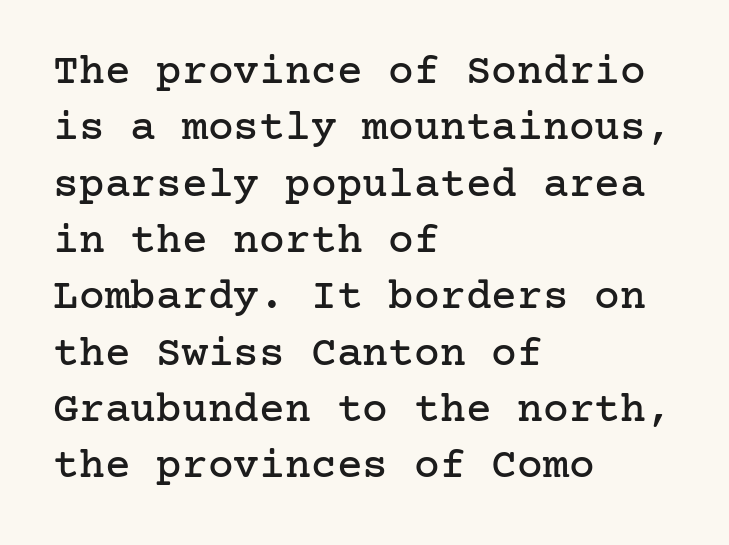
Regarding serifs, this sample has them. Anything drawn beneath the words? Only blank space. Is the block centered? No — it sits flush against the left margin. What's the leading like? Ordinary, nothing unusual. A typesetter would mark this as roman, not italic. How are the letters spaced? Ordinarily, with no added tracking.
